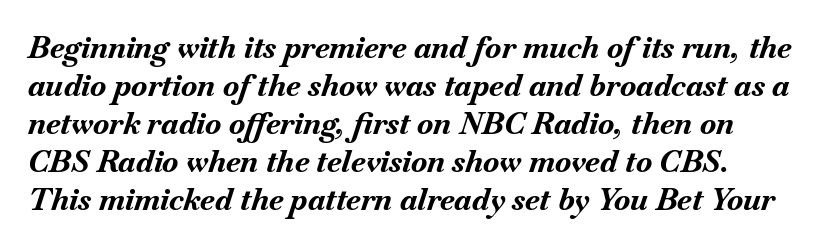
The space beneath each line is pristine and unruled. The line-height multiplier appears to be the usual default. A full-strength bold gives these letters their thick strokes. Characters are canted at an angle relative to the baseline's perpendicular. A typesetter would call this zero additional tracking.
